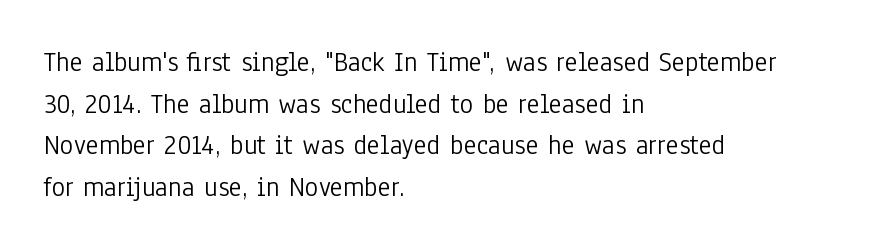
Q: Is the text bold? A: No.
Q: Is the text italic (slanted)? A: No, it is upright.
Q: Is the typeface a serif or a sans-serif typeface? A: Sans-serif.
Q: Is the text underlined? A: No.
Q: How is the paragraph aligned? A: Left-aligned.
Q: Is the spacing between letters normal or unusually wide? A: Normal.
Q: Is the spacing between lines tight, normal or loose? A: Normal.
Q: Width (condensed, normal, or wide)? A: Condensed.
Q: Stroke contrast? A: Low.
Q: x-height? A: Medium.
Q: Monospaced? A: No.
